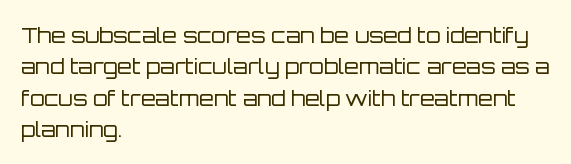
Ordinary non-slanted type is in use. Honestly, the row spacing looks completely unremarkable. These lines keep a tight, regular rhythm from letter to letter. These lines stack with their left ends in a neat column.
